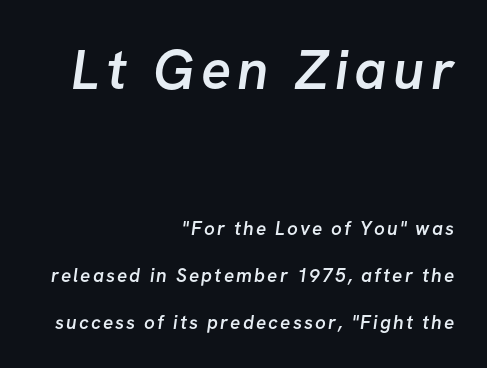
Varying glyph widths throughout — classic text-font behaviour. If you measured baseline to baseline, you'd find a long distance. The text block is weighted toward the right margin, trailing off unevenly leftward. Plain, unruled lines of type.
